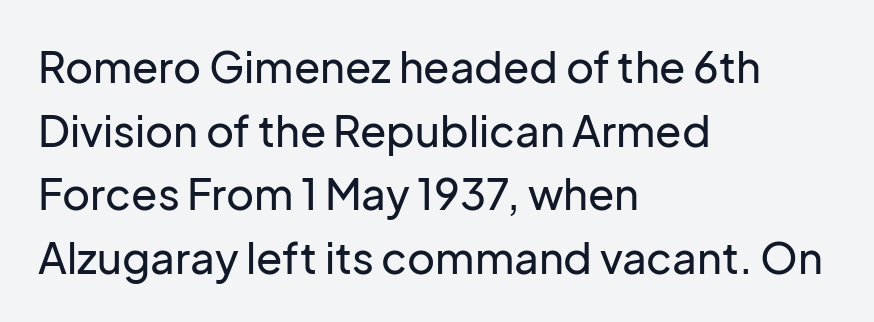
The image shows 43 px sans-serif type, upright; set left-aligned, normal line spacing (1.48x), normal letter spacing, not underlined; low stroke contrast and a medium x-height.
